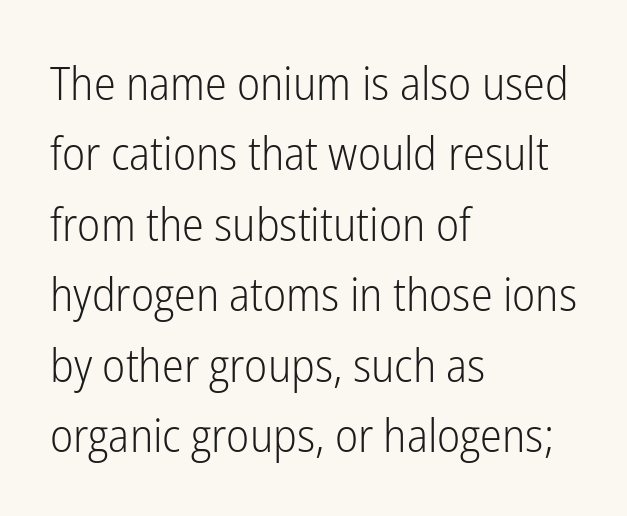
Designer's note — italics off, roman on. Check the space under the baseline: it is left empty. Grotesque or geometric, the face here clearly has no serifs. The lines are quadded left. Default kerning and tracking; the words read as compact shapes. Weight: regular or lighter.
